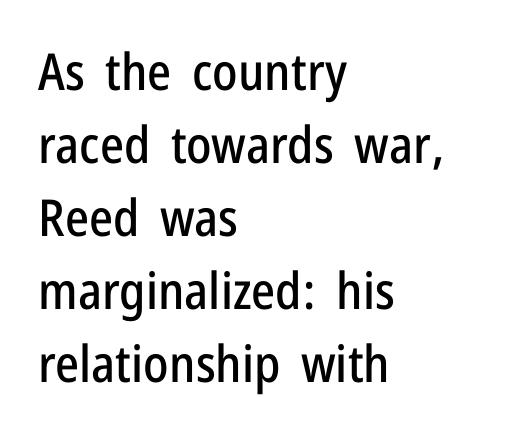
Is this a fixed-width face? No — the glyphs have proportional, varying widths. The gaps between neighbouring characters are ordinary and unremarkable. Style check: upright. Nothing sits at the stroke ends, so this counts as sans-serif. Notice how the passage keeps a crisp vertical edge on the left only.
